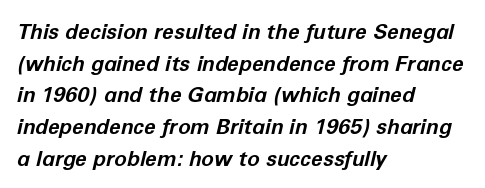
{"italic": "yes", "lean": "right", "slant_degrees": 12, "bold": "yes", "underline": "no", "align": "left", "line_spacing": "normal", "line_spacing_ratio": 1.51, "letter_spacing": "normal", "letter_spacing_em": 0.0, "glyph_px": 21}
